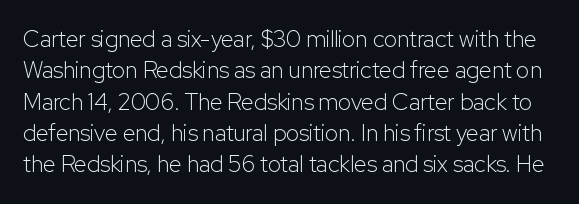
The image shows 23 px text type, upright; set normal line spacing (1.36x), normal letter spacing, not underlined.
